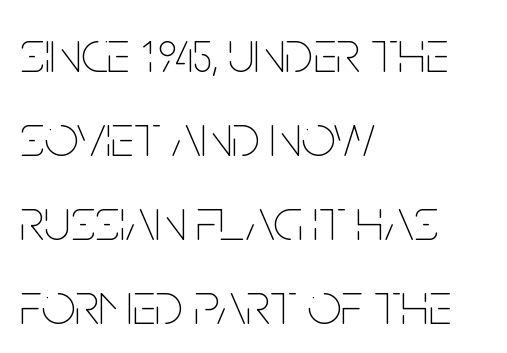
Vertically, the passage feels balanced, rows spaced as you'd expect. Does extra space separate the letters? No, they use regular spacing. Unbolded letterforms with no extra heft. If you drew a line through each stem, it would be perfectly vertical. Horizontally, the lines are justified to the leading edge only.
